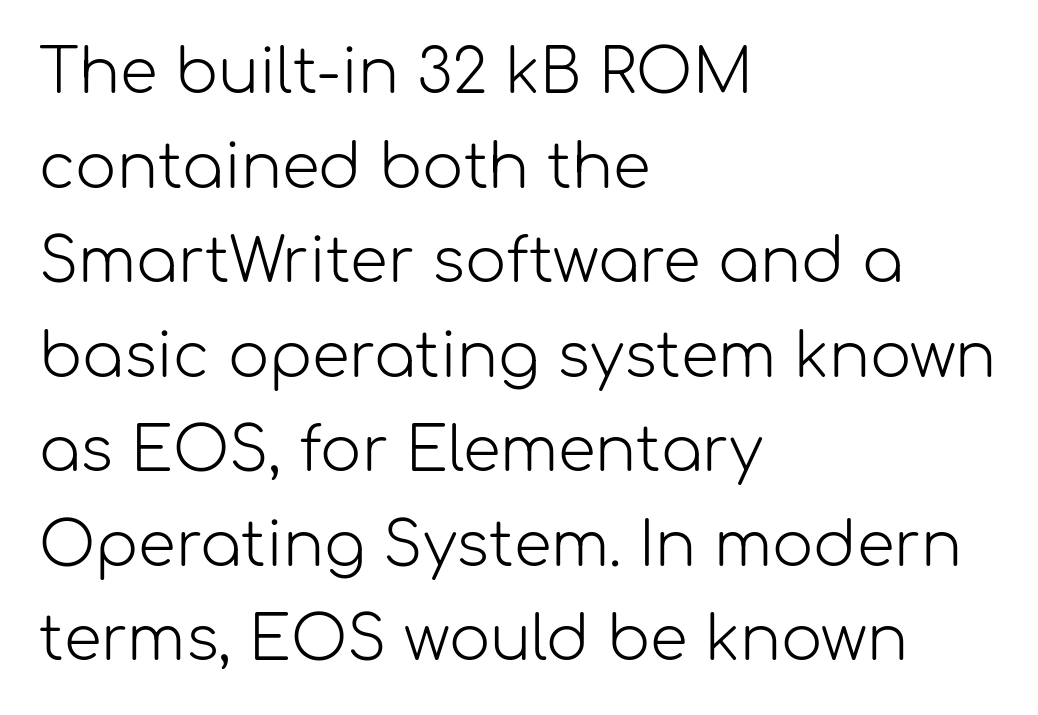
Beneath every word, the page is bare. The letters stand upright; this is a roman face. A typesetter would label this face a sans. Looks like regular typesetting: each glyph gets only the width it needs. If you measured baseline to baseline, you'd find a middling distance.
